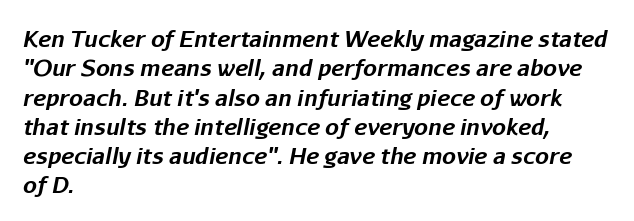
Q: Is the text bold? A: Yes.
Q: Is the text italic (slanted)? A: Yes, it leans right by about 11 degrees.
Q: Is the text underlined? A: No.
Q: How is the paragraph aligned? A: Left-aligned.
Q: Is the spacing between letters normal or unusually wide? A: Normal.
Q: Is the spacing between lines tight, normal or loose? A: Normal.
